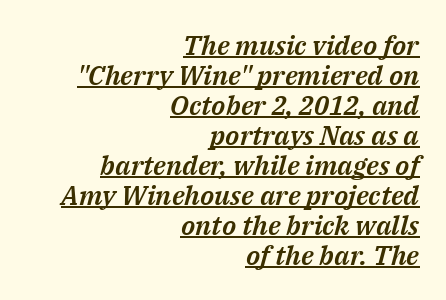
Q: Is the text italic (slanted)? A: Yes, it leans right by about 14 degrees.
Q: Is the text underlined? A: Yes.
Q: How is the paragraph aligned? A: Right-aligned.
Q: Is the spacing between letters normal or unusually wide? A: Normal.
Q: Is the spacing between lines tight, normal or loose? A: Tight.
